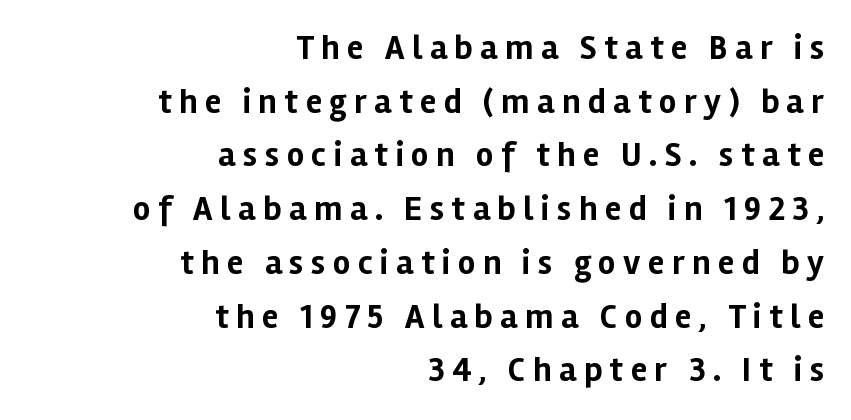
Q: Is the text bold? A: Yes.
Q: Is the text italic (slanted)? A: No, it is upright.
Q: Is the typeface a serif or a sans-serif typeface? A: Sans-serif.
Q: Is the text underlined? A: No.
Q: How is the paragraph aligned? A: Right-aligned.
Q: Is the spacing between letters normal or unusually wide? A: Unusually wide.
Q: Is the spacing between lines tight, normal or loose? A: Normal.
Q: Width (condensed, normal, or wide)? A: Normal.
Q: Stroke contrast? A: Low.
Q: x-height? A: Medium.
Q: Monospaced? A: No.
